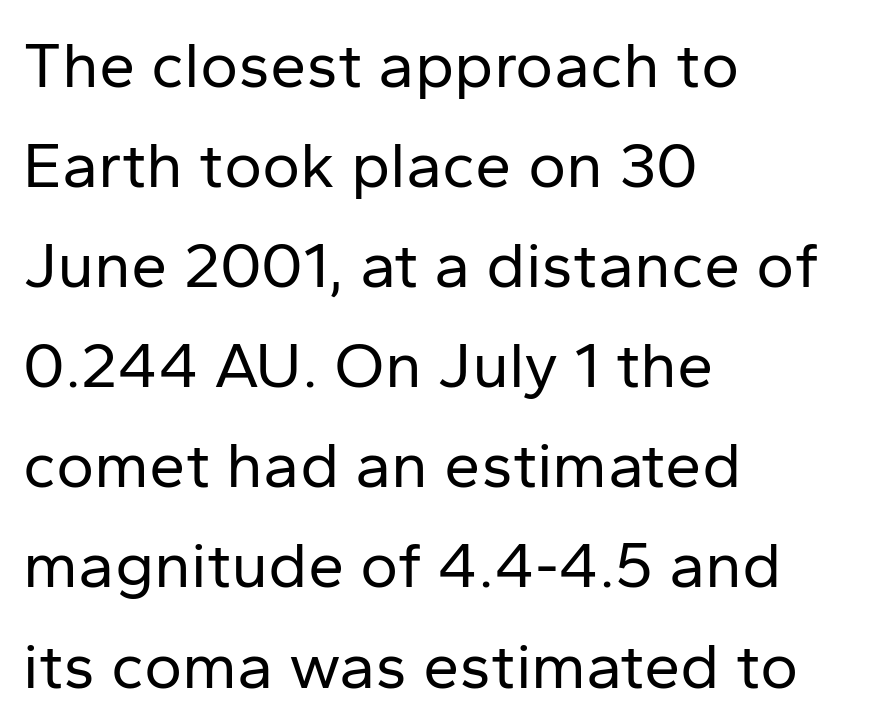
The image shows 65 px regular-weight sans-serif type, upright; set left-aligned, normal line spacing (1.54x), normal letter spacing, not underlined; low stroke contrast and a medium x-height.
